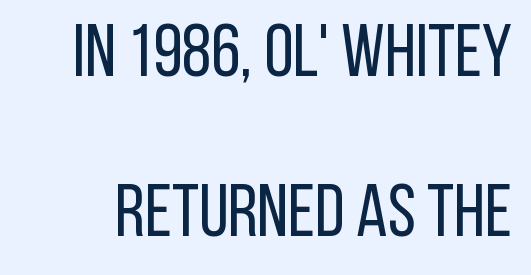
Unmarked baselines from the first word to the last. One glance says open: line gaps are wider than usual. Glyph-to-glyph distance matches everyday printed text. Characters remain perfectly vertical along every line.
